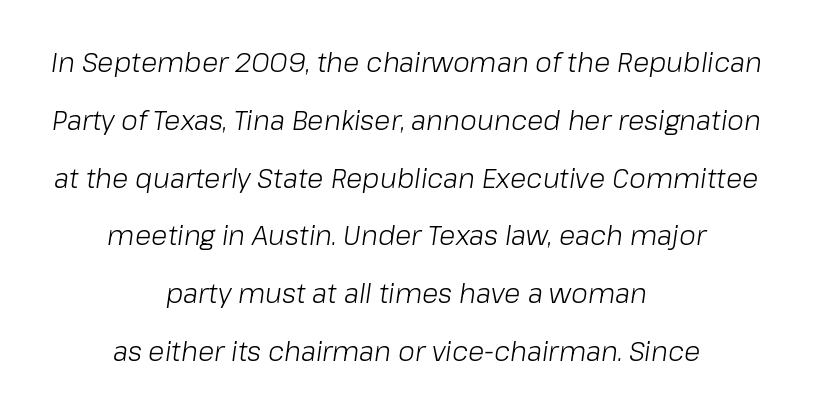
{"italic": "yes", "lean": "right", "slant_degrees": 8, "bold": "no", "underline": "no", "align": "center", "line_spacing": "loose", "line_spacing_ratio": 2.14, "letter_spacing": "normal", "letter_spacing_em": 0.0, "glyph_px": 27}
